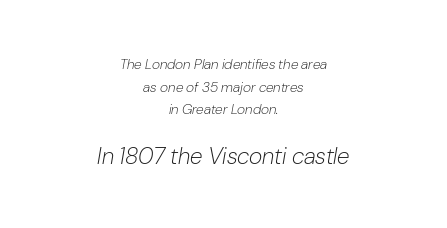
{"italic": "yes", "lean": "right", "slant_degrees": 10, "bold": "no", "underline": "no", "align": "center", "line_spacing": "normal", "line_spacing_ratio": 1.62, "letter_spacing": "normal", "letter_spacing_em": 0.0, "larger_block": "second", "size_ratio": 1.64, "glyph_px": 23}
